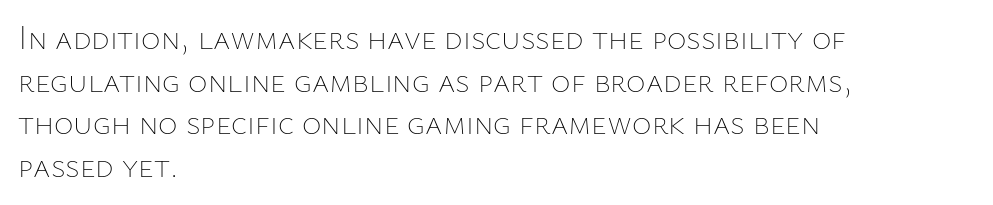
Q: Is the text bold? A: No.
Q: Is the text italic (slanted)? A: No, it is upright.
Q: Is the text underlined? A: No.
Q: How is the paragraph aligned? A: Left-aligned.
Q: Is the spacing between letters normal or unusually wide? A: Normal.
Q: Is the spacing between lines tight, normal or loose? A: Normal.
Q: Width (condensed, normal, or wide)? A: Normal.
Q: Stroke contrast? A: Low.
Q: x-height? A: Medium.
Q: Monospaced? A: No.
